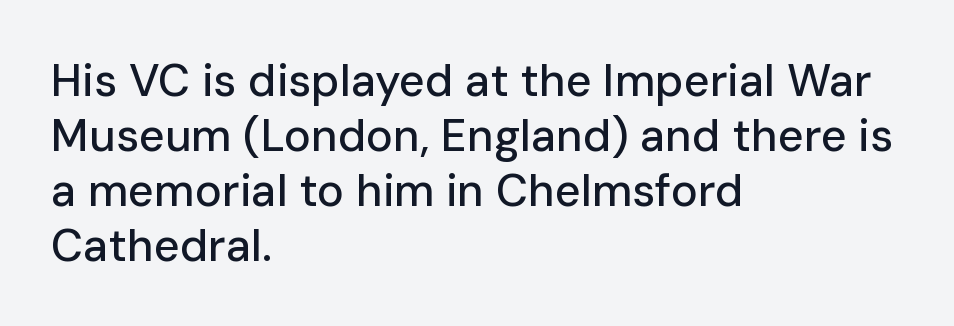
The image shows 45 px sans-serif type, upright; set left-aligned, line spacing 1.22x, normal letter spacing, not underlined; low stroke contrast and a medium x-height.
